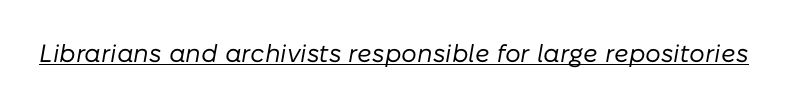
The type is set solid horizontally, with unmodified tracking. The whole block is typeset with a tilt. This rendering features underlined lettering. On a weight scale, this lands at 450 or below.
